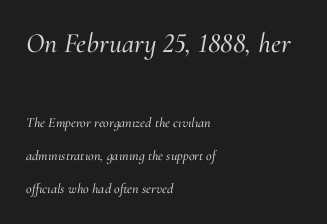
{"serif": "yes", "italic": "yes", "lean": "right", "slant_degrees": 10, "width": "normal", "stroke_contrast": "medium", "x_height": "small", "monospaced": "no", "underline": "no", "align": "left", "line_spacing": "loose", "line_spacing_ratio": 2.35, "letter_spacing": "normal", "letter_spacing_em": 0.0, "larger_block": "first", "size_ratio": 2.0, "glyph_px": 28}
